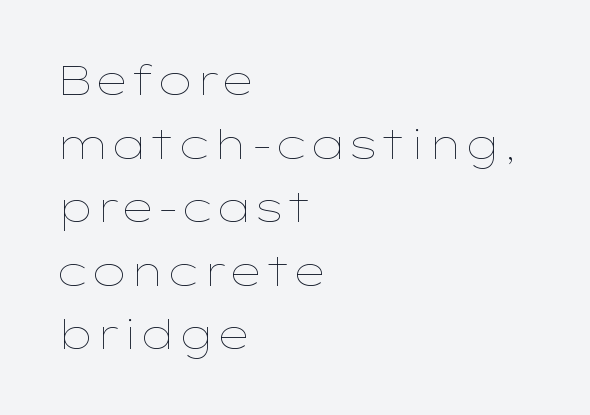
{"italic": "no", "bold": "no", "weight": "thin", "width": "wide", "stroke_contrast": "low", "x_height": "medium", "monospaced": "no", "underline": "no", "align": "left", "line_spacing": "normal", "line_spacing_ratio": 1.59, "letter_spacing": "normal", "letter_spacing_em": 0.0, "glyph_px": 40}
